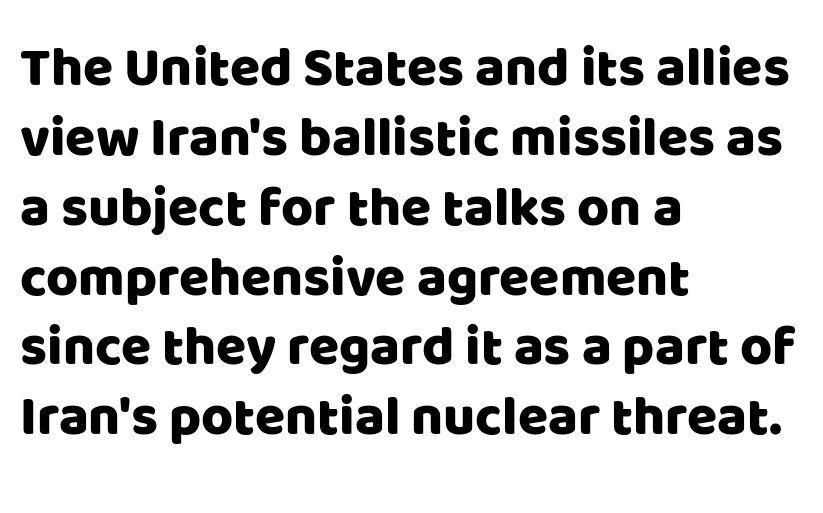
Varying glyph widths throughout — classic text-font behaviour. Ordinary non-slanted type is in use. Reading down the column, the eye jumps a familiar distance to each next line. Short and long lines alike share a common starting point at left. Beneath every word, the page is bare. Tracking here is standard; glyphs follow each other at the usual distance.
